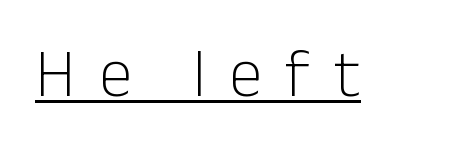
The image shows 67 px light sans-serif type, upright; set unusually wide letter spacing (+0.35 em), underlined; low stroke contrast and a medium x-height.
